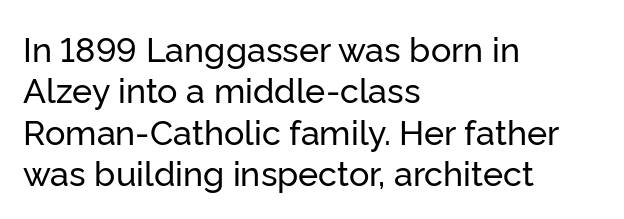
The image shows 34 px sans-serif type, upright; set left-aligned, line spacing 1.22x, normal letter spacing, not underlined; low stroke contrast and a medium x-height.
